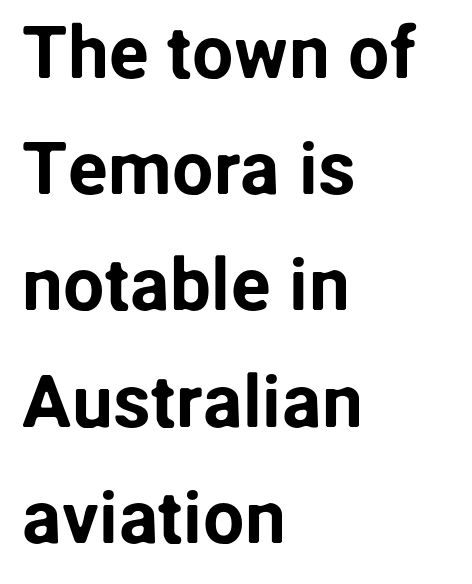
Glyph-to-glyph distance matches everyday printed text. Vertically, the passage feels balanced, rows spaced as you'd expect. The typesetter chose a ragged-right arrangement here. Serif or sans? Sans — the stroke terminals are bare. Spacing verdict: proportional, widths tailored to each character. Check under the words: just untouched page.
